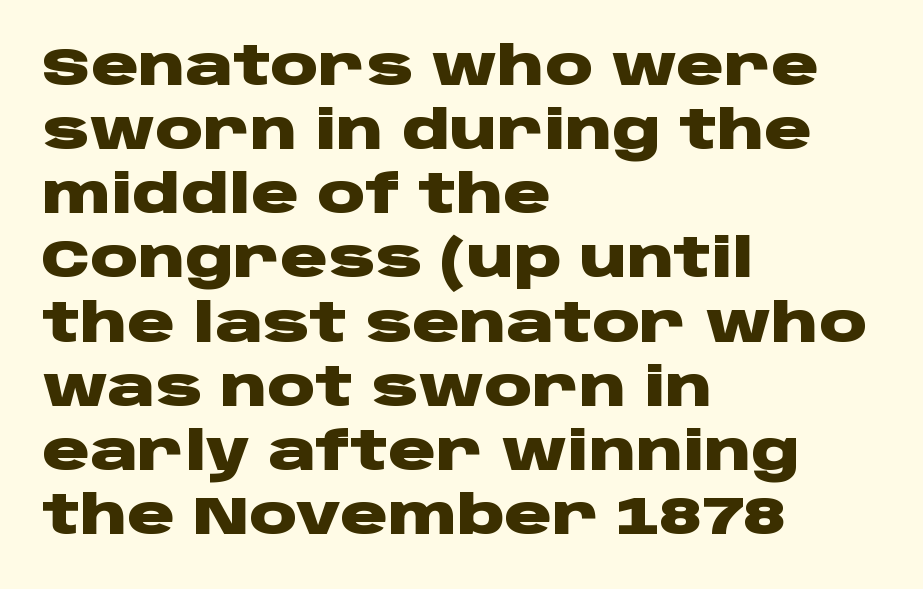
{"serif": "no", "italic": "no", "bold": "yes", "weight": "heavy", "width": "wide", "stroke_contrast": "low", "x_height": "large", "monospaced": "no", "underline": "no", "align": "left", "line_spacing_ratio": 1.21, "letter_spacing": "normal", "letter_spacing_em": 0.0, "glyph_px": 53}
